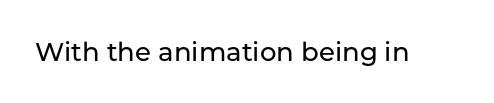
Q: Is the text italic (slanted)? A: No, it is upright.
Q: Is the text underlined? A: No.
Q: Is the spacing between letters normal or unusually wide? A: Normal.
